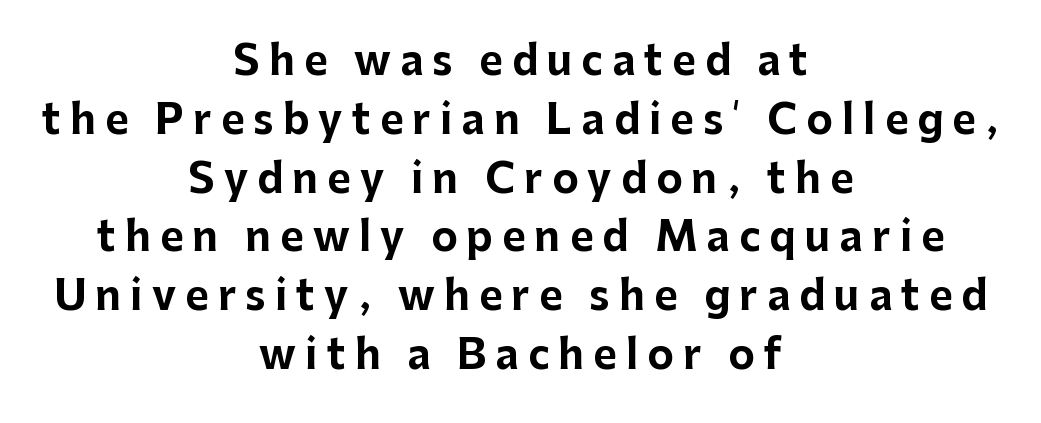
The letters advance in unequal steps, a hallmark of proportional type. Alignment: centered. The strokes are fattened all the way to bold. The font's upright variant was chosen for this text.
